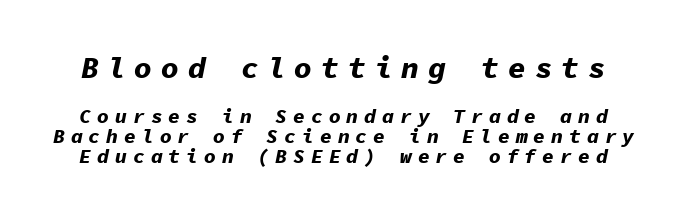
Q: Is the text bold? A: Yes.
Q: Is the text italic (slanted)? A: Yes, it leans right by about 11 degrees.
Q: Is the text underlined? A: No.
Q: Is the spacing between letters normal or unusually wide? A: Unusually wide.
Q: Is the spacing between lines tight, normal or loose? A: Tight.
Q: Which block of text is set in a larger size, the first (top) or the second (bottom)? A: The first (top) one.
Q: Width (condensed, normal, or wide)? A: Normal.
Q: Stroke contrast? A: Low.
Q: x-height? A: Medium.
Q: Monospaced? A: Yes.
